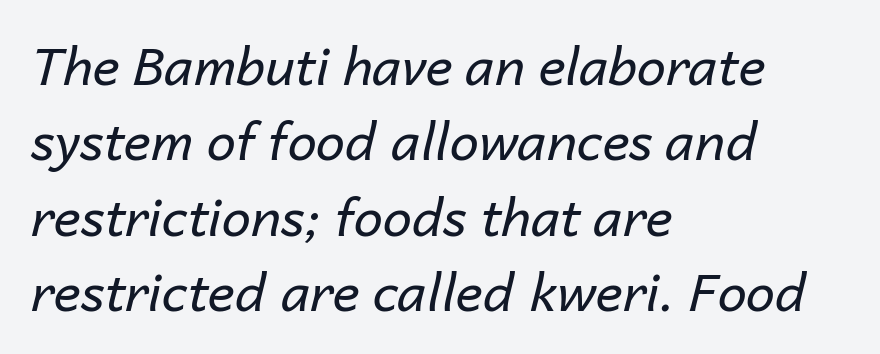
The image shows 52 px regular-weight type, italic (leaning right); set left-aligned, normal line spacing (1.45x), normal letter spacing, not underlined; low stroke contrast and a medium x-height.
